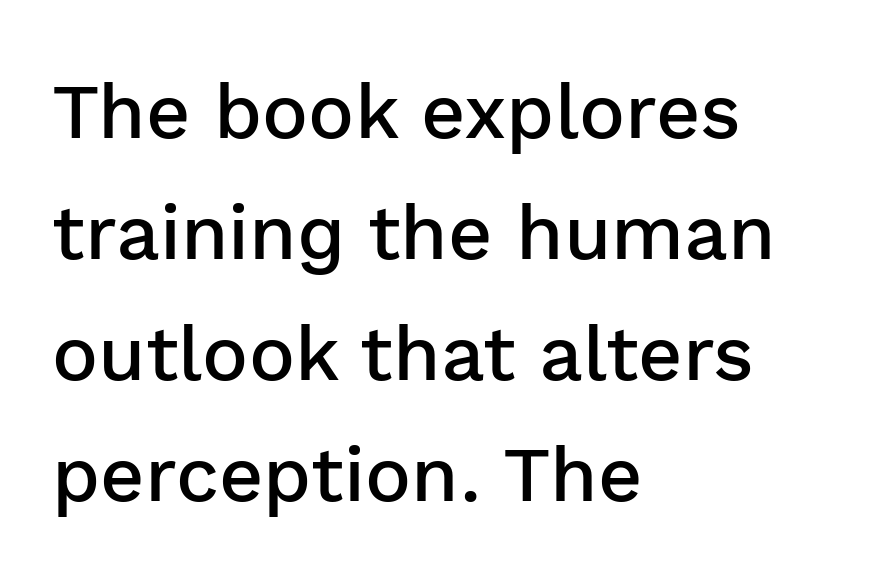
Q: Is the text bold? A: Semi-bold.
Q: Is the text italic (slanted)? A: No, it is upright.
Q: Is the typeface a serif or a sans-serif typeface? A: Sans-serif.
Q: Is the text underlined? A: No.
Q: How is the paragraph aligned? A: Left-aligned.
Q: Is the spacing between letters normal or unusually wide? A: Normal.
Q: Is the spacing between lines tight, normal or loose? A: Normal.
Q: Width (condensed, normal, or wide)? A: Normal.
Q: Stroke contrast? A: Low.
Q: x-height? A: Medium.
Q: Monospaced? A: No.
